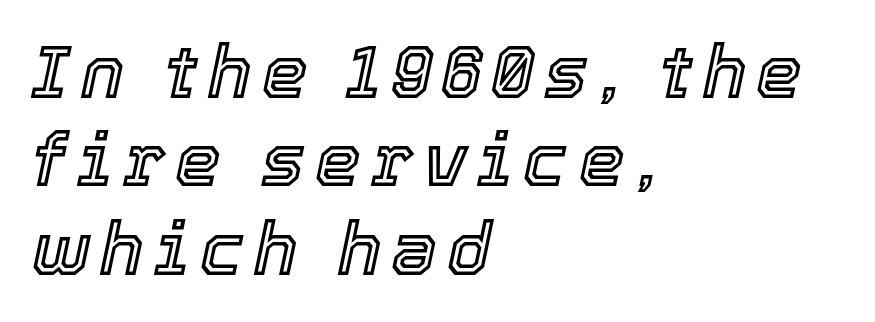
{"italic": "yes", "lean": "right", "slant_degrees": 12, "width": "normal", "x_height": "medium", "monospaced": "no", "underline": "no", "align": "left", "line_spacing_ratio": 1.21, "glyph_px": 73}
